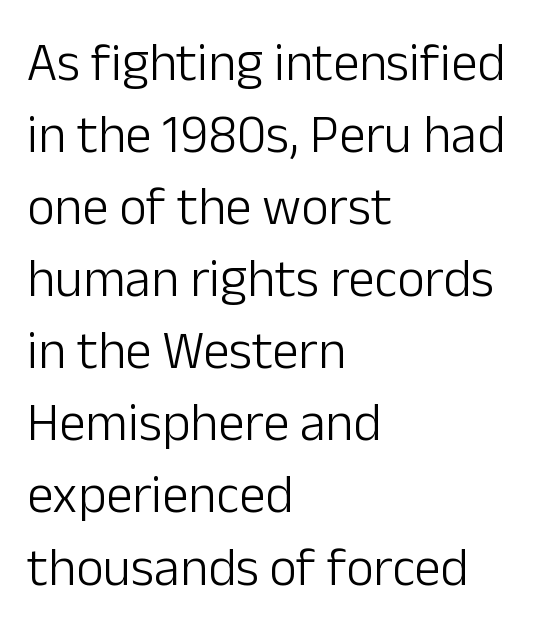
The image shows 53 px light sans-serif type, upright; set left-aligned, normal line spacing (1.36x), normal letter spacing, not underlined; low stroke contrast and a medium x-height.
